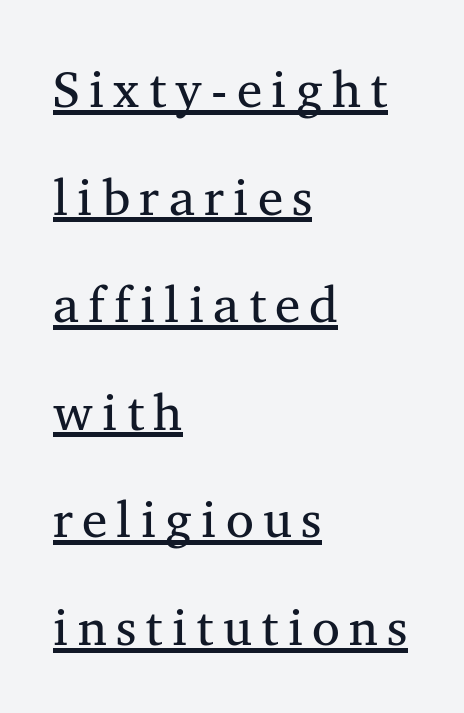
{"serif": "yes", "italic": "no", "bold": "no", "weight": "regular", "width": "normal", "stroke_contrast": "medium", "x_height": "medium", "monospaced": "no", "underline": "yes", "align": "left", "line_spacing": "loose", "line_spacing_ratio": 2.11, "glyph_px": 51}
